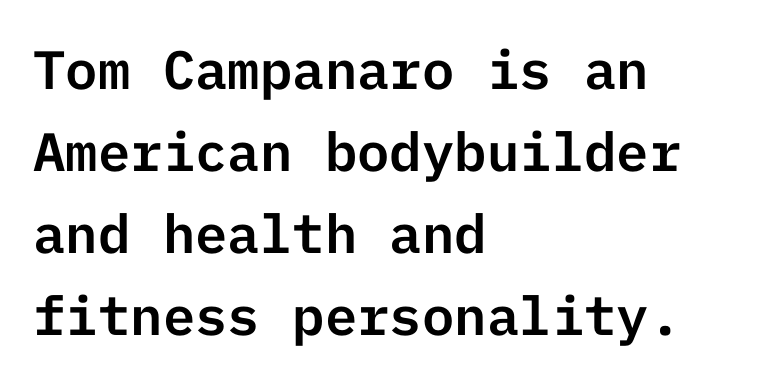
The image shows 54 px sans-serif type, upright; set left-aligned, normal line spacing (1.52x), normal letter spacing, not underlined; low stroke contrast and a medium x-height.
